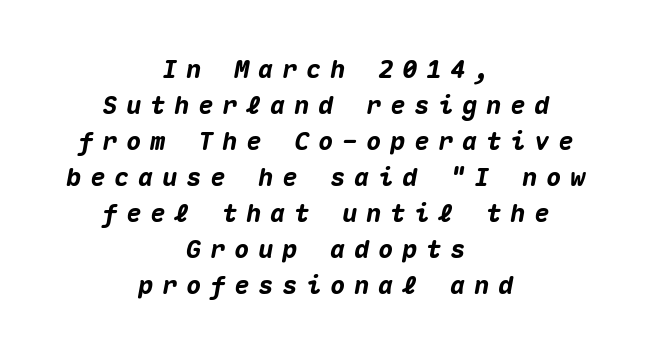
{"italic": "yes", "lean": "right", "slant_degrees": 10, "bold": "yes", "underline": "no", "align": "center", "line_spacing": "normal", "line_spacing_ratio": 1.44, "letter_spacing": "wide", "letter_spacing_em": 0.36, "glyph_px": 25}
